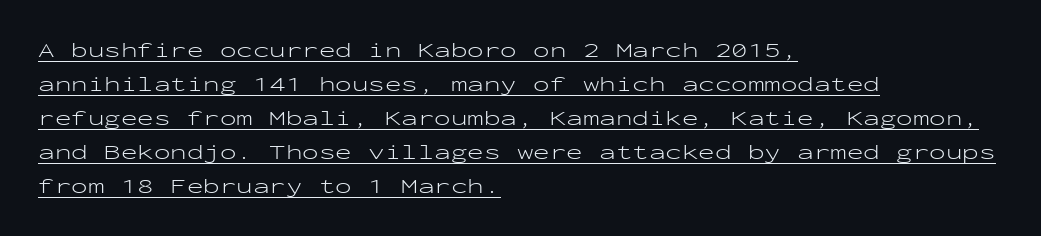
The gaps between neighbouring characters are ordinary and unremarkable. What's the leading like? Ordinary, nothing unusual. If you drew a ruler down the left edge, every line would touch it. The typography opts for an upright posture over an oblique one.
